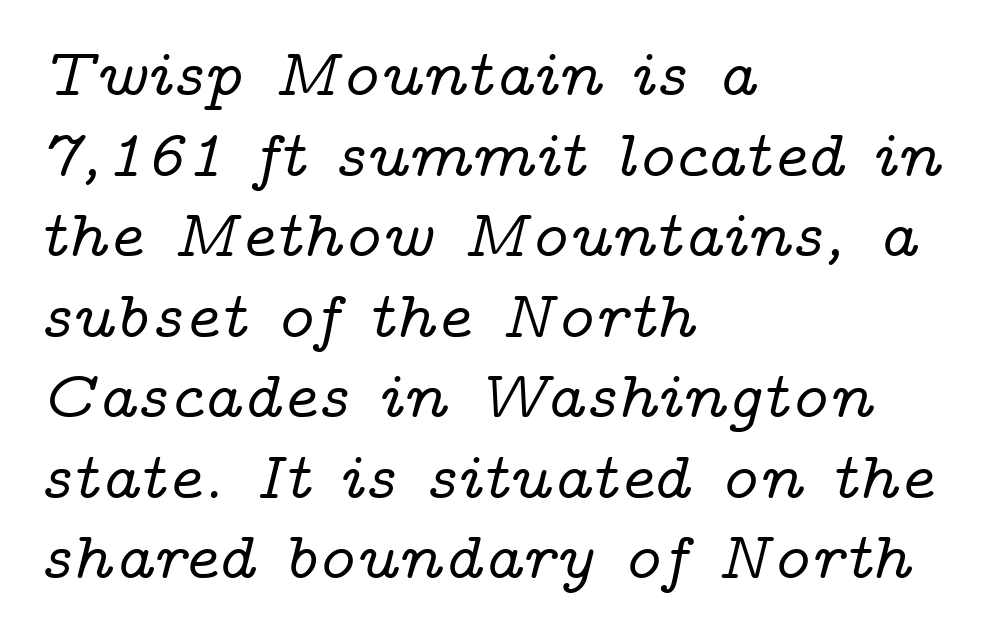
In terms of letterform style, serifs are clearly present. Think of a printed novel: that variable character pitch is what you see here. Letters rest on an invisible, unmarked baseline. Words appear dense and cohesive because spacing is normal. You can tell it's italic because the verticals aren't actually vertical. All the whitespace from short lines collects on the right.
